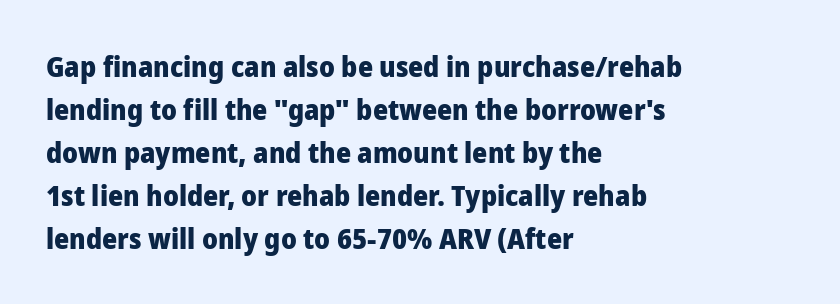
{"serif": "no", "italic": "no", "bold": "yes", "weight": "heavy", "width": "normal", "stroke_contrast": "low", "x_height": "medium", "monospaced": "no", "underline": "no", "align": "left", "line_spacing": "normal", "line_spacing_ratio": 1.48, "letter_spacing": "normal", "letter_spacing_em": 0.0, "glyph_px": 29}
